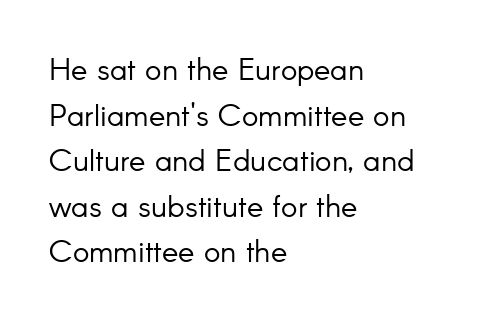
Q: Is the text bold? A: No.
Q: Is the text italic (slanted)? A: No, it is upright.
Q: Is the typeface a serif or a sans-serif typeface? A: Sans-serif.
Q: Is the text underlined? A: No.
Q: How is the paragraph aligned? A: Left-aligned.
Q: Is the spacing between letters normal or unusually wide? A: Normal.
Q: Is the spacing between lines tight, normal or loose? A: Normal.
Q: Width (condensed, normal, or wide)? A: Normal.
Q: Stroke contrast? A: Low.
Q: x-height? A: Small.
Q: Monospaced? A: No.
